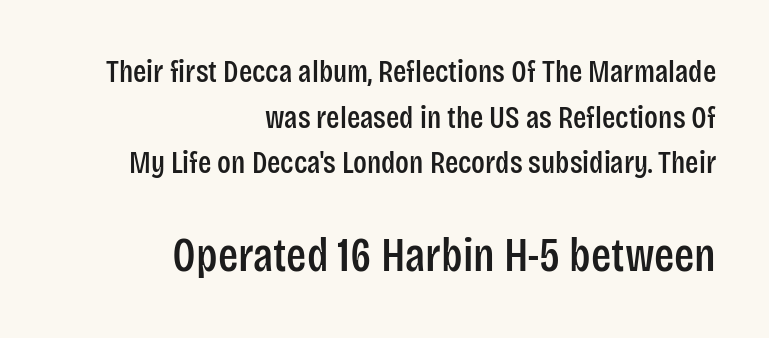
Q: Is the text italic (slanted)? A: No, it is upright.
Q: Is the typeface a serif or a sans-serif typeface? A: Sans-serif.
Q: Is the text underlined? A: No.
Q: How is the paragraph aligned? A: Right-aligned.
Q: Is the spacing between letters normal or unusually wide? A: Normal.
Q: Is the spacing between lines tight, normal or loose? A: Normal.
Q: Which block of text is set in a larger size, the first (top) or the second (bottom)? A: The second (bottom) one.
Q: Width (condensed, normal, or wide)? A: Condensed.
Q: Stroke contrast? A: Low.
Q: x-height? A: Large.
Q: Monospaced? A: No.
